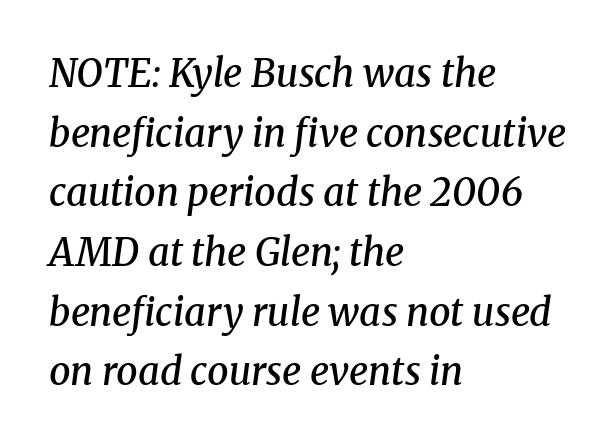
{"serif": "yes", "italic": "yes", "lean": "right", "slant_degrees": 8, "bold": "semi", "weight": "semibold", "width": "normal", "stroke_contrast": "medium", "x_height": "medium", "monospaced": "no", "underline": "no", "align": "left", "line_spacing": "normal", "line_spacing_ratio": 1.57, "letter_spacing": "normal", "letter_spacing_em": 0.0, "glyph_px": 38}
